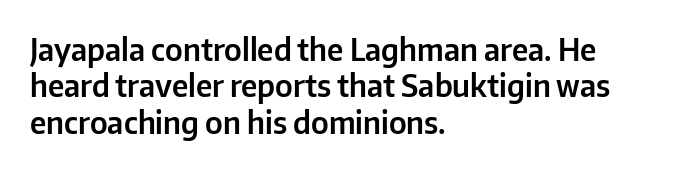
Nobody drew a line under any word here. These lines are composed in type without serifs. The compositor pushed each line to the left boundary. Students, note that the glyphs here touch the page at normal intervals.
